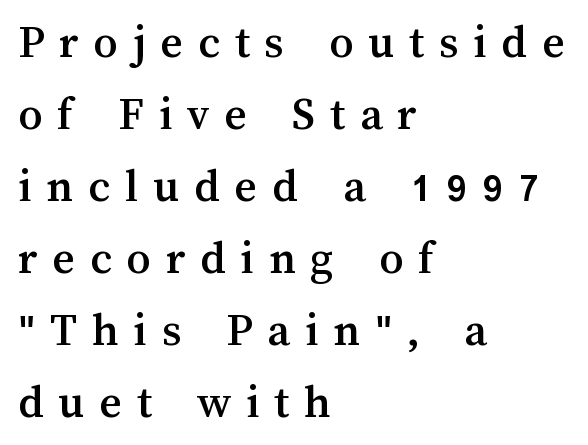
Q: Is the text italic (slanted)? A: No, it is upright.
Q: Is the text underlined? A: No.
Q: How is the paragraph aligned? A: Left-aligned.
Q: Is the spacing between letters normal or unusually wide? A: Unusually wide.
Q: Is the spacing between lines tight, normal or loose? A: Normal.
Q: Width (condensed, normal, or wide)? A: Normal.
Q: Stroke contrast? A: Medium.
Q: x-height? A: Medium.
Q: Monospaced? A: No.
